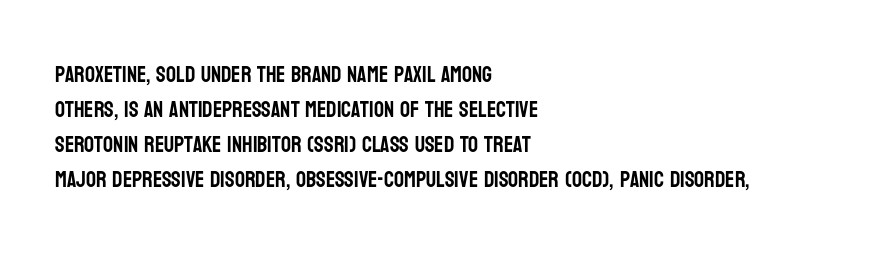
{"italic": "no", "underline": "no", "align": "left", "line_spacing": "normal", "line_spacing_ratio": 1.59, "letter_spacing": "normal", "letter_spacing_em": 0.0, "glyph_px": 22}
